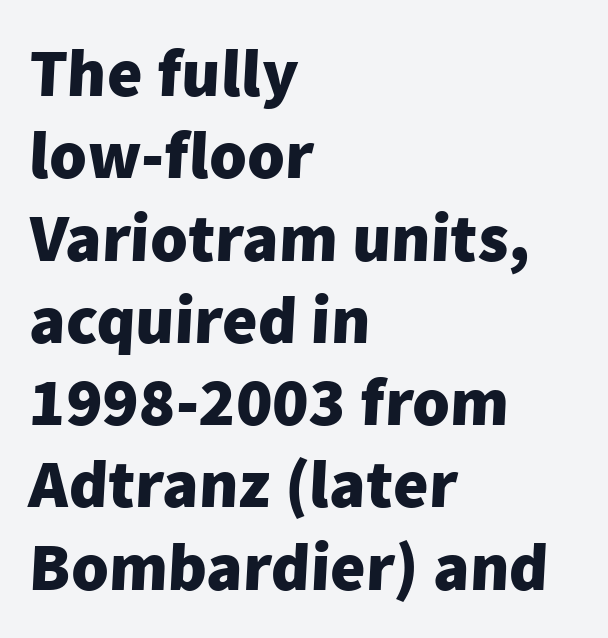
A student would call this left alignment; a typographer would say flush left, rag right. This is sans-serif lettering, the kind often seen on screens and signage. Nothing unusual about the tracking: characters are spaced as the font intends. Varying glyph widths throughout — classic text-font behaviour. Summary of weight: heavy, a full bold. The specimen omits any rule beneath the text block's lines.
